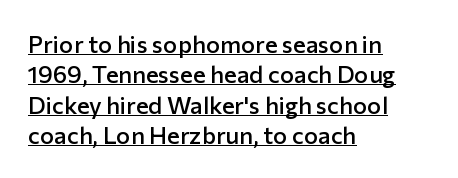
Q: Is the text bold? A: Semi-bold.
Q: Is the text italic (slanted)? A: No, it is upright.
Q: Is the text underlined? A: Yes.
Q: How is the paragraph aligned? A: Left-aligned.
Q: Is the spacing between letters normal or unusually wide? A: Normal.
Q: Is the spacing between lines tight, normal or loose? A: Normal.
